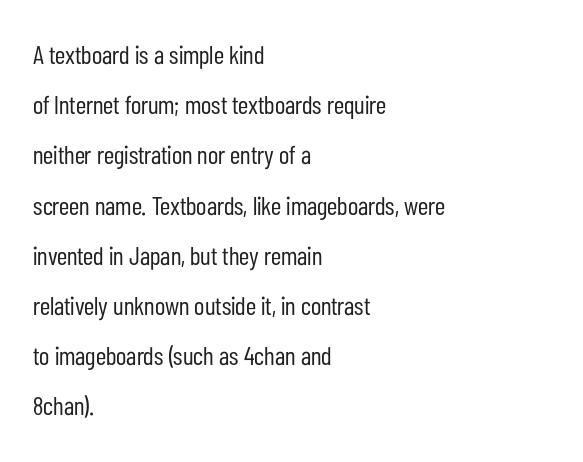
The image shows 26 px text type, upright; set left-aligned, loose line spacing (1.93x), normal letter spacing, not underlined.
